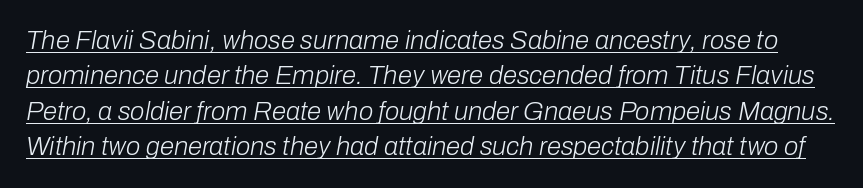
Q: Is the text bold? A: No.
Q: Is the text italic (slanted)? A: Yes, it leans right by about 10 degrees.
Q: Is the text underlined? A: Yes.
Q: Is the spacing between letters normal or unusually wide? A: Normal.
Q: Is the spacing between lines tight, normal or loose? A: Normal.
